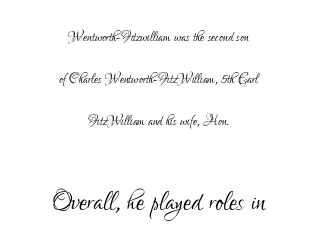
Between one letter and the next there's only the usual sliver of space. Compared with typical paragraphs, the rows here are farther apart. Looks like regular typesetting: each glyph gets only the width it needs. Caption: upper text group reduced, lower text group enlarged. Are there feet on the stems? There aren't — it's a sans. Line starts and ends both wander, symmetrically.
